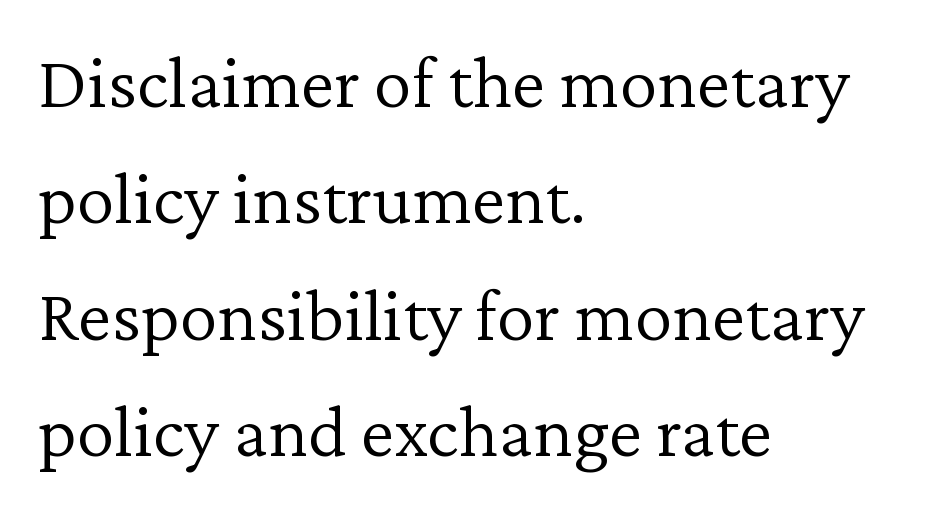
Q: Is the text bold? A: No.
Q: Is the text italic (slanted)? A: No, it is upright.
Q: Is the typeface a serif or a sans-serif typeface? A: Serif.
Q: Is the text underlined? A: No.
Q: How is the paragraph aligned? A: Left-aligned.
Q: Is the spacing between letters normal or unusually wide? A: Normal.
Q: Is the spacing between lines tight, normal or loose? A: Normal.
Q: Width (condensed, normal, or wide)? A: Normal.
Q: Stroke contrast? A: Low.
Q: x-height? A: Medium.
Q: Monospaced? A: No.
